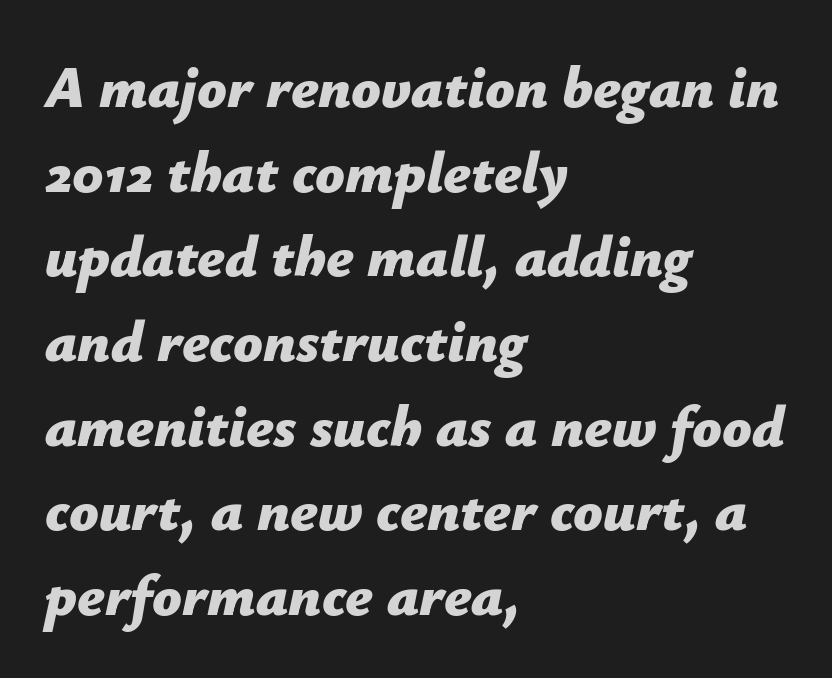
Q: Is the text bold? A: Yes.
Q: Is the text italic (slanted)? A: Yes, it leans right by about 12 degrees.
Q: Is the text underlined? A: No.
Q: How is the paragraph aligned? A: Left-aligned.
Q: Is the spacing between letters normal or unusually wide? A: Normal.
Q: Is the spacing between lines tight, normal or loose? A: Normal.
Q: Width (condensed, normal, or wide)? A: Normal.
Q: Stroke contrast? A: Low.
Q: x-height? A: Medium.
Q: Monospaced? A: No.
